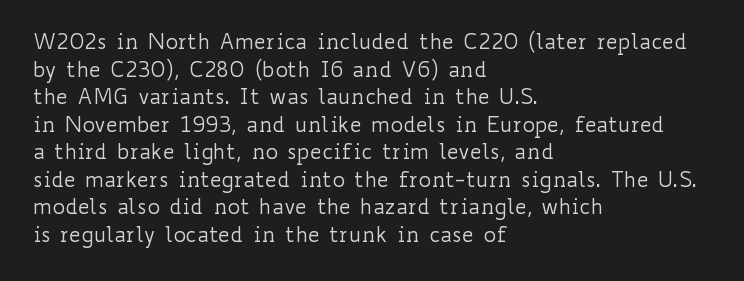
Q: Is the text bold? A: No.
Q: Is the text italic (slanted)? A: No, it is upright.
Q: Is the text underlined? A: No.
Q: How is the paragraph aligned? A: Left-aligned.
Q: Is the spacing between letters normal or unusually wide? A: Normal.
Q: Is the spacing between lines tight, normal or loose? A: Normal.
